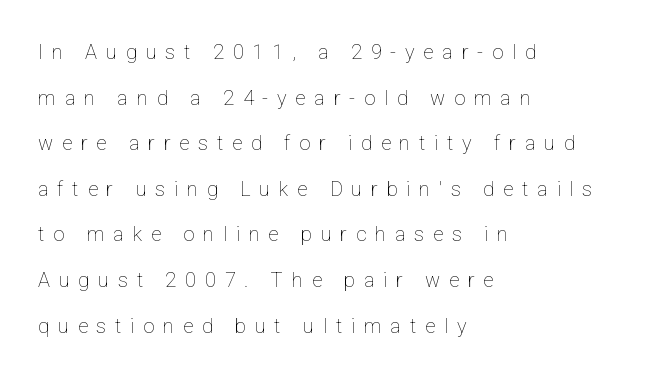
You could only call the tracking loose — the letters float apart. The passage shown is not underscored anywhere. This sample trades compactness for vertical openness between lines. These lines were composed using upright roman letters. A student would call this left alignment; a typographer would say flush left, rag right.
